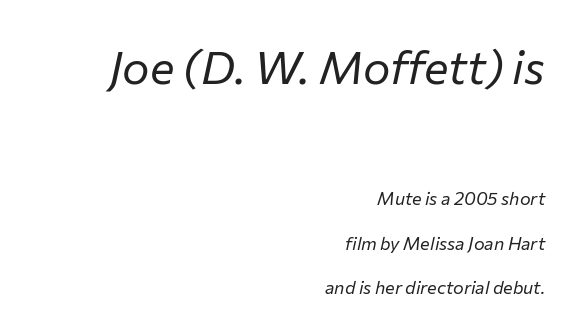
{"italic": "yes", "lean": "right", "slant_degrees": 12, "bold": "no", "weight": "regular", "width": "normal", "stroke_contrast": "low", "x_height": "medium", "monospaced": "no", "underline": "no", "align": "right", "line_spacing": "loose", "line_spacing_ratio": 2.45, "letter_spacing": "normal", "letter_spacing_em": 0.0, "larger_block": "first", "size_ratio": 2.56, "glyph_px": 46}
